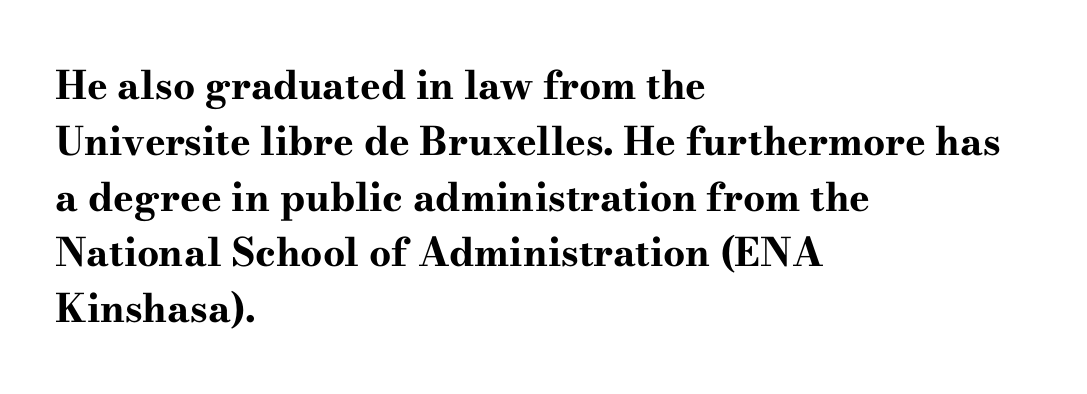
{"serif": "yes", "italic": "no", "bold": "yes", "weight": "bold", "width": "wide", "stroke_contrast": "high", "x_height": "small", "monospaced": "no", "underline": "no", "align": "left", "line_spacing": "normal", "line_spacing_ratio": 1.43, "letter_spacing": "normal", "letter_spacing_em": 0.0, "glyph_px": 39}
